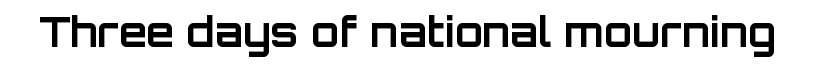
{"serif": "no", "italic": "no", "bold": "yes", "weight": "bold", "width": "normal", "stroke_contrast": "low", "x_height": "large", "monospaced": "no", "underline": "no", "letter_spacing": "normal", "letter_spacing_em": 0.0, "glyph_px": 41}
